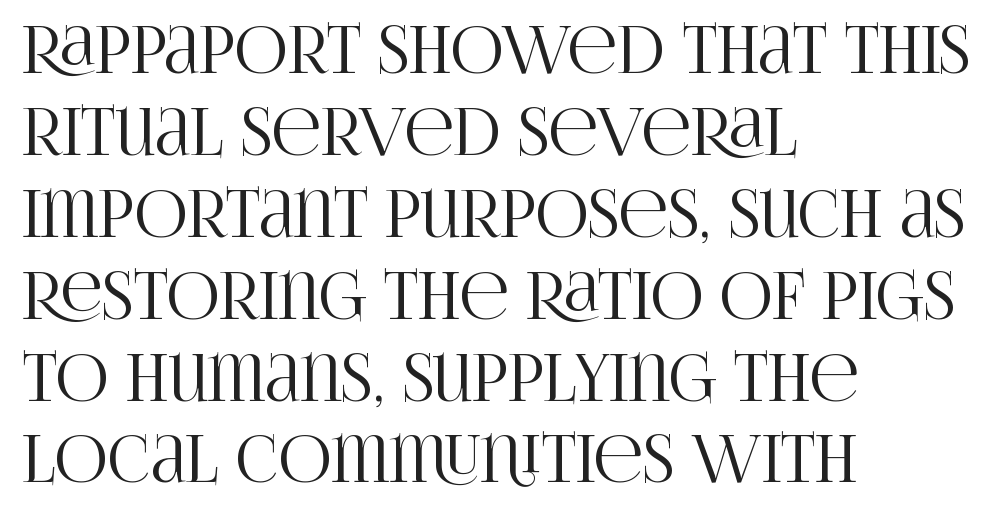
Q: Is the text italic (slanted)? A: No, it is upright.
Q: Is the typeface a serif or a sans-serif typeface? A: Serif.
Q: Is the text underlined? A: No.
Q: How is the paragraph aligned? A: Left-aligned.
Q: Is the spacing between letters normal or unusually wide? A: Normal.
Q: Is the spacing between lines tight, normal or loose? A: Normal.
Q: Width (condensed, normal, or wide)? A: Condensed.
Q: Stroke contrast? A: High.
Q: x-height? A: Large.
Q: Monospaced? A: No.
